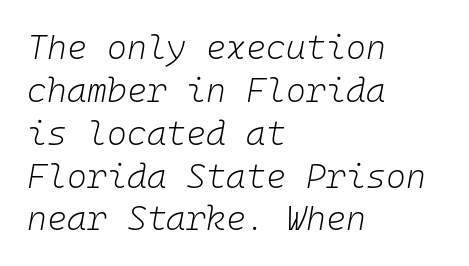
{"italic": "yes", "lean": "right", "slant_degrees": 10, "bold": "no", "weight": "light", "width": "normal", "stroke_contrast": "low", "x_height": "medium", "monospaced": "yes", "underline": "no", "align": "left", "line_spacing": "normal", "line_spacing_ratio": 1.26, "letter_spacing": "normal", "letter_spacing_em": 0.0, "glyph_px": 34}
